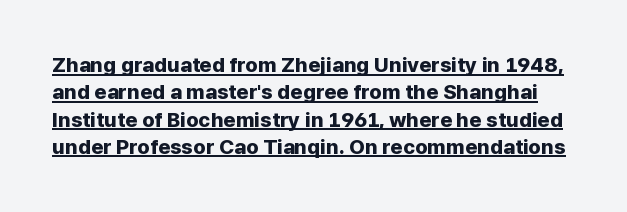
Q: Is the text bold? A: Yes.
Q: Is the text italic (slanted)? A: No, it is upright.
Q: Is the text underlined? A: Yes.
Q: Is the spacing between letters normal or unusually wide? A: Normal.
Q: Is the spacing between lines tight, normal or loose? A: Normal.
